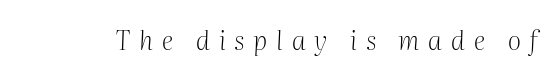
The image shows 26 px text type, italic (leaning right); set unusually wide letter spacing (+0.34 em), not underlined.
